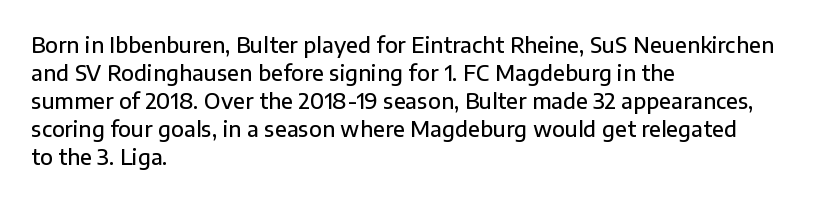
This is moderately heavy type, rendered in semibold. The baseline area is clear. The horizontal fit of the characters is conventional and even. Layout note: lines flush left.
